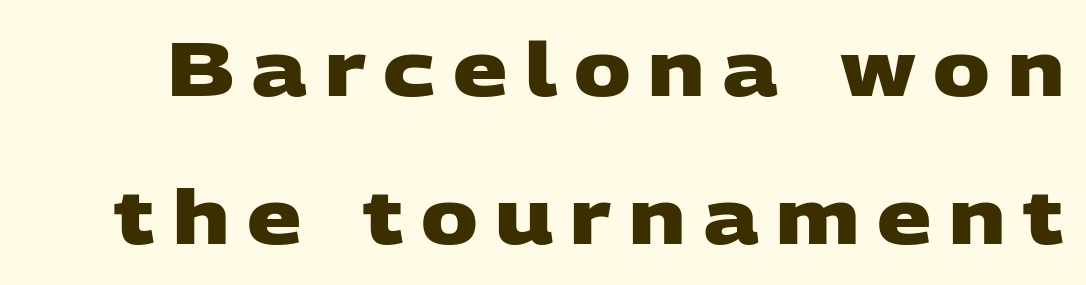
No feet cap the strokes, marking this as sans-serif type. Notice the wide empty band between every row — that's loose leading. On the weight axis this lands at bold, roughly 700. Tracking here is generous; glyphs stand well apart from one another. The zone under the glyphs is completely vacant.
